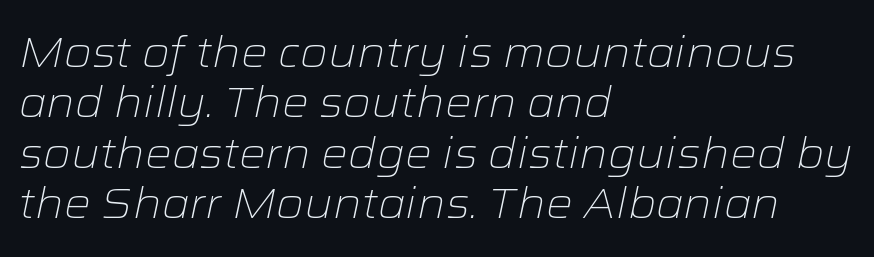
The image shows 42 px light, wide type, italic (leaning right); set left-aligned, line spacing 1.2x, normal letter spacing, not underlined; low stroke contrast and a medium x-height.
